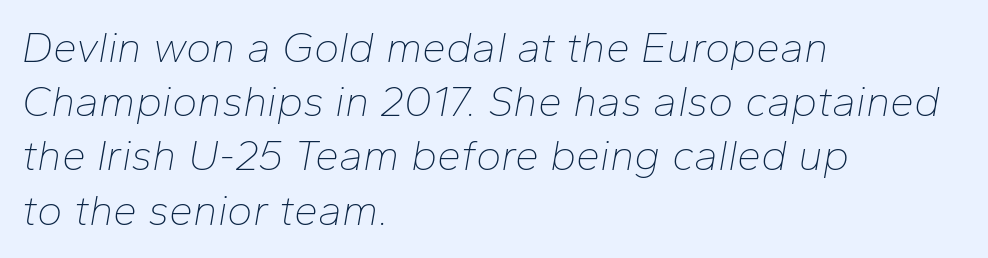
Is the letter spacing exaggerated? No — it looks like the ordinary default. Does the copy run flush right? No — it runs flush left. It's the slanting kind of type. The rendering uses natural spacing where letterforms have individual widths. Leading: standard. Stems here are at most as thick as an everyday book face.
